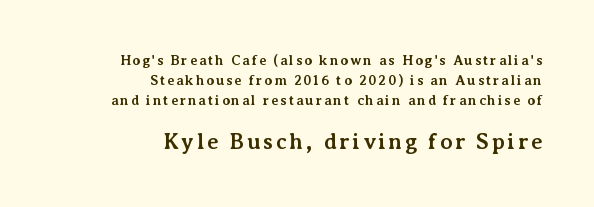
The image shows 22 px bold type, upright; set right-aligned, normal line spacing (1.42x), not underlined; the second (bottom) block is 1.57x larger.
